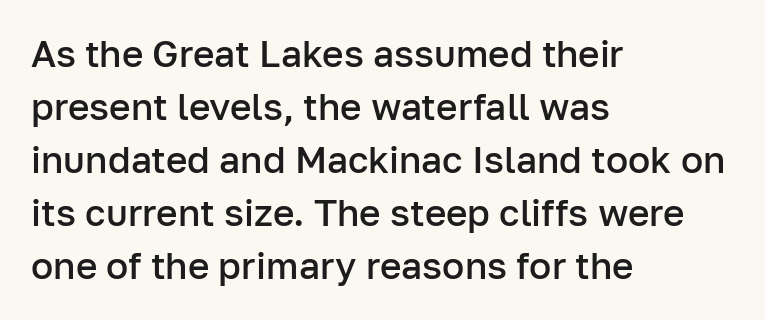
Q: Is the text bold? A: Semi-bold.
Q: Is the text italic (slanted)? A: No, it is upright.
Q: Is the typeface a serif or a sans-serif typeface? A: Sans-serif.
Q: Is the text underlined? A: No.
Q: How is the paragraph aligned? A: Left-aligned.
Q: Is the spacing between letters normal or unusually wide? A: Normal.
Q: Is the spacing between lines tight, normal or loose? A: Normal.
Q: Width (condensed, normal, or wide)? A: Normal.
Q: Stroke contrast? A: Low.
Q: x-height? A: Medium.
Q: Monospaced? A: No.
